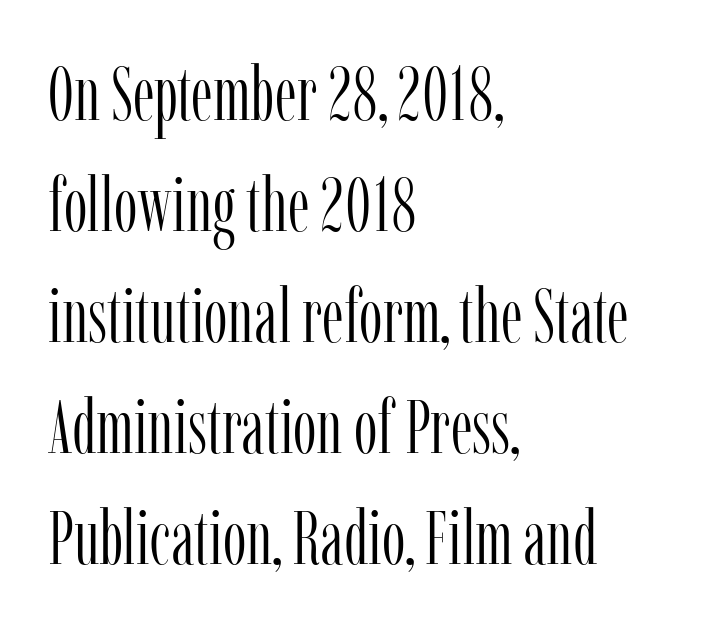
The image shows 75 px light, condensed serif type, upright; set left-aligned, normal line spacing (1.48x), normal letter spacing, not underlined; low stroke contrast and a medium x-height.
